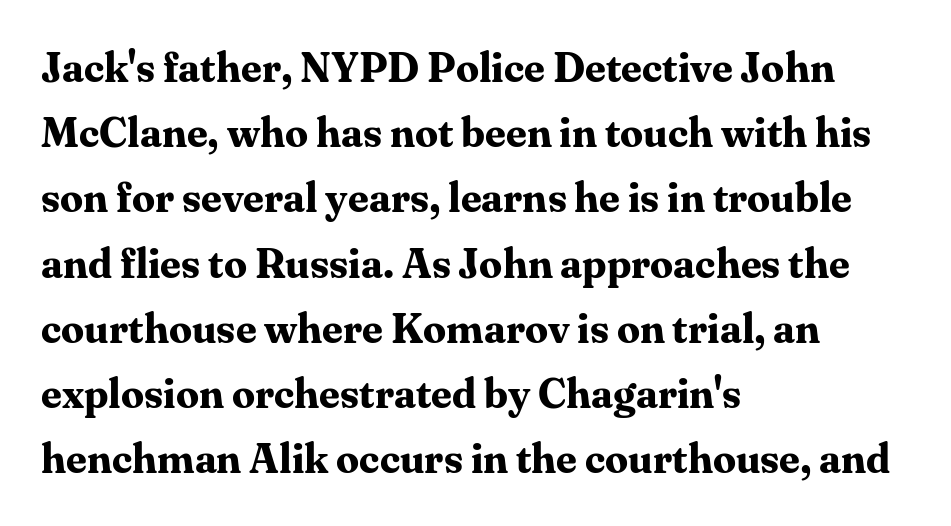
Normally led — the rows are evenly, conventionally spaced. Tracking value appears to be zero — textbook default spacing. The face used here is seriffed, in the tradition of book romans. Underlining? Definitely not there. Spacing verdict: proportional, widths tailored to each character.
